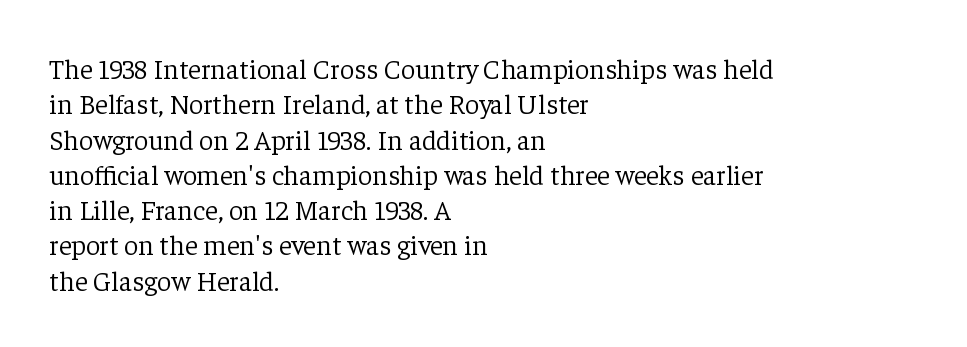
The image shows 28 px light serif type, upright; set left-aligned, normal line spacing (1.26x), normal letter spacing, not underlined; low stroke contrast and a medium x-height.
